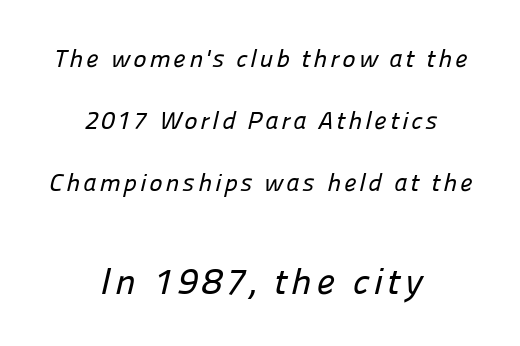
{"serif": "no", "width": "normal", "stroke_contrast": "low", "x_height": "medium", "monospaced": "no", "underline": "no", "align": "center", "line_spacing": "loose", "line_spacing_ratio": 2.48, "larger_block": "second", "size_ratio": 1.48, "glyph_px": 37}
